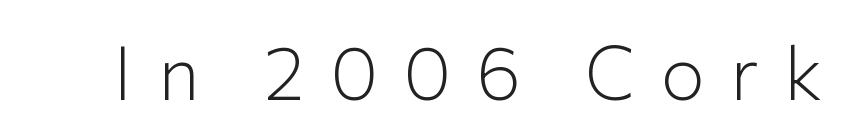
Q: Is the text bold? A: No.
Q: Is the text italic (slanted)? A: No, it is upright.
Q: Is the typeface a serif or a sans-serif typeface? A: Sans-serif.
Q: Is the text underlined? A: No.
Q: Is the spacing between letters normal or unusually wide? A: Unusually wide.
Q: Width (condensed, normal, or wide)? A: Normal.
Q: Stroke contrast? A: Low.
Q: x-height? A: Medium.
Q: Monospaced? A: No.
